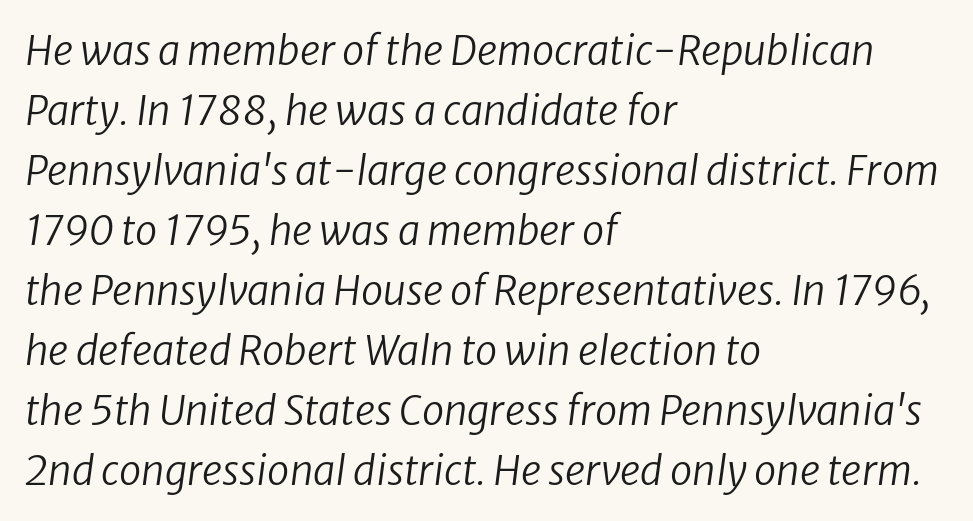
Weight: regular or lighter. Rule under the text: the space is simply empty. All the whitespace from short lines collects on the right. A typesetter would call this leading conventional body-copy spacing.
